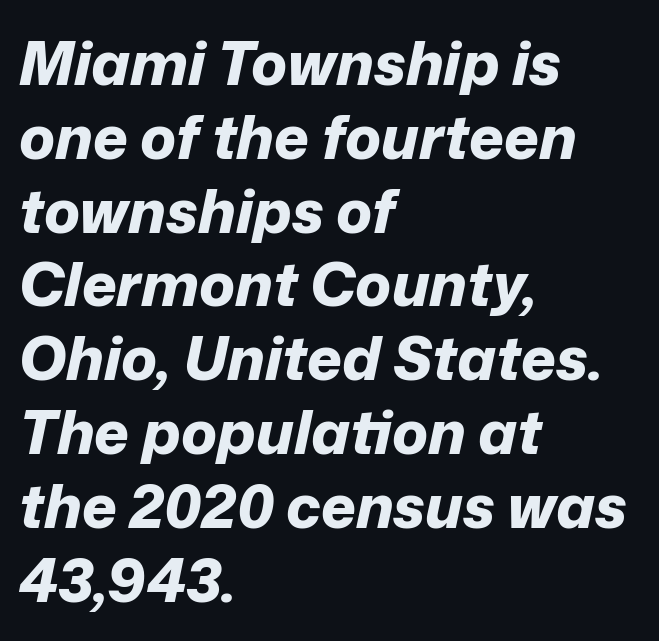
The image shows 60 px bold type, italic (leaning right); set left-aligned, line spacing 1.23x, normal letter spacing, not underlined; low stroke contrast and a medium x-height.
